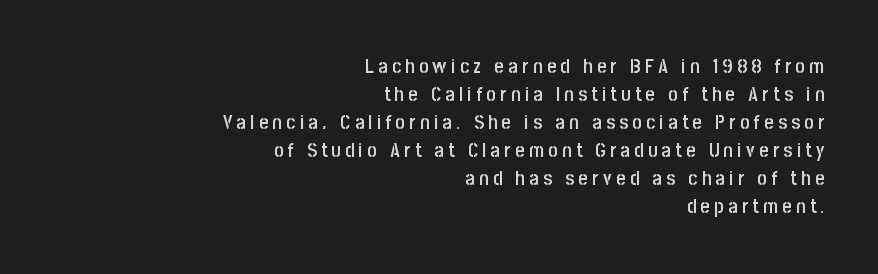
The image shows 20 px text type, upright; set right-aligned, normal line spacing (1.4x), unusually wide letter spacing (+0.22 em), not underlined.
